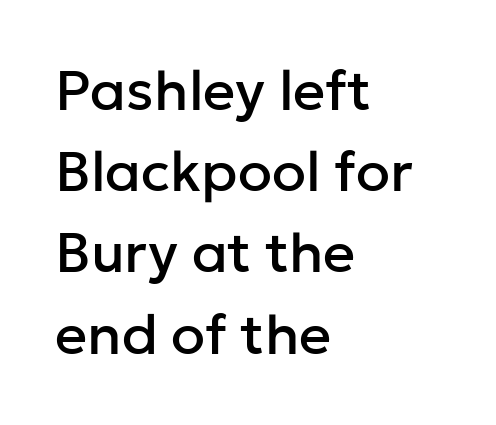
Q: Is the text italic (slanted)? A: No, it is upright.
Q: Is the typeface a serif or a sans-serif typeface? A: Sans-serif.
Q: Is the text underlined? A: No.
Q: How is the paragraph aligned? A: Left-aligned.
Q: Is the spacing between letters normal or unusually wide? A: Normal.
Q: Is the spacing between lines tight, normal or loose? A: Normal.
Q: Width (condensed, normal, or wide)? A: Normal.
Q: Stroke contrast? A: Low.
Q: x-height? A: Medium.
Q: Monospaced? A: No.
